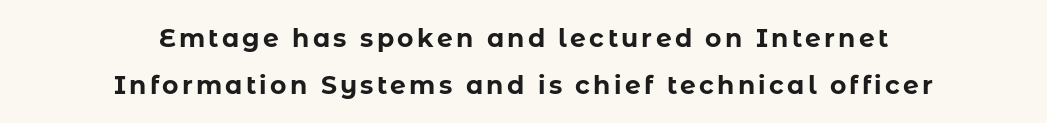
{"italic": "no", "bold": "yes", "underline": "no", "align": "center", "line_spacing_ratio": 1.88, "glyph_px": 25}
